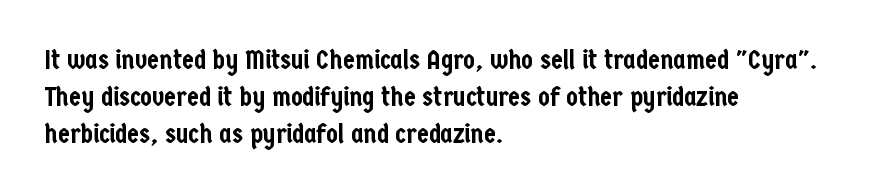
Q: Is the text italic (slanted)? A: No, it is upright.
Q: Is the text underlined? A: No.
Q: How is the paragraph aligned? A: Left-aligned.
Q: Is the spacing between letters normal or unusually wide? A: Normal.
Q: Is the spacing between lines tight, normal or loose? A: Normal.
